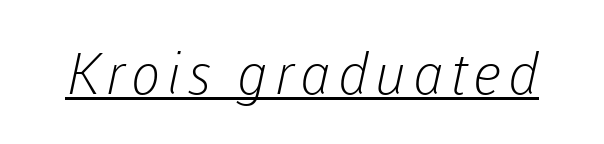
The image shows 57 px light sans-serif type; set underlined; low stroke contrast and a medium x-height.
